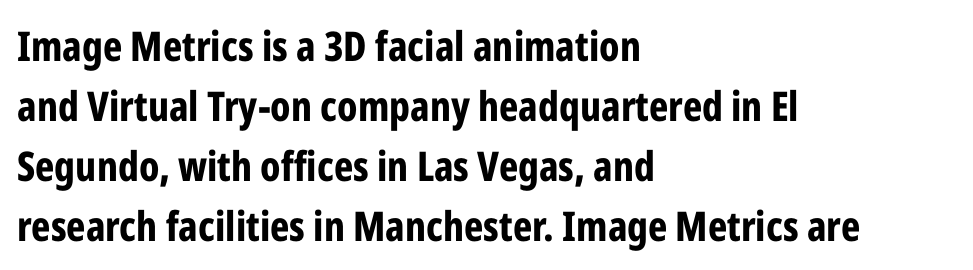
The image shows 41 px bold, condensed sans-serif type, upright; set left-aligned, normal line spacing (1.46x), normal letter spacing, not underlined; low stroke contrast and a medium x-height.
